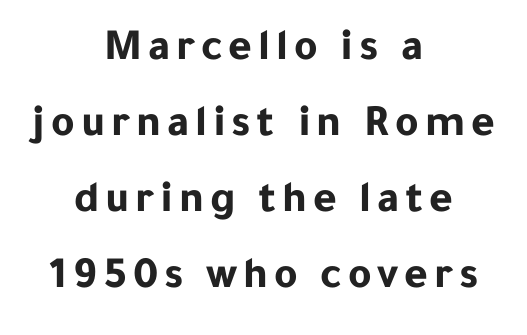
Q: Is the text bold? A: Yes.
Q: Is the text italic (slanted)? A: No, it is upright.
Q: Is the typeface a serif or a sans-serif typeface? A: Sans-serif.
Q: Is the text underlined? A: No.
Q: How is the paragraph aligned? A: Centered.
Q: Is the spacing between lines tight, normal or loose? A: Normal.
Q: Width (condensed, normal, or wide)? A: Normal.
Q: Stroke contrast? A: Low.
Q: x-height? A: Medium.
Q: Monospaced? A: No.
